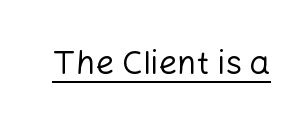
Unlike a traditional serif, this face leaves its strokes unadorned. Letters have the restrained weight of plain body copy at most. Students, note that the glyphs here touch the page at normal intervals. This is the regular roman posture of the typeface.
